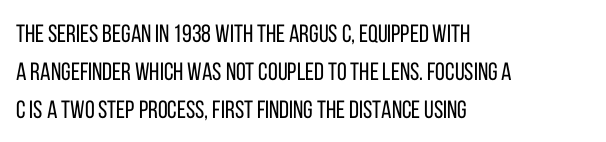
{"italic": "no", "bold": "no", "underline": "no", "align": "left", "line_spacing": "normal", "line_spacing_ratio": 1.53, "letter_spacing": "normal", "letter_spacing_em": 0.0, "glyph_px": 25}
